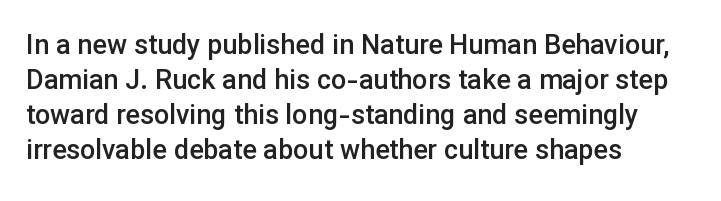
{"italic": "no", "bold": "semi", "underline": "no", "align": "left", "line_spacing": "normal", "line_spacing_ratio": 1.3, "letter_spacing": "normal", "letter_spacing_em": 0.0, "glyph_px": 27}
